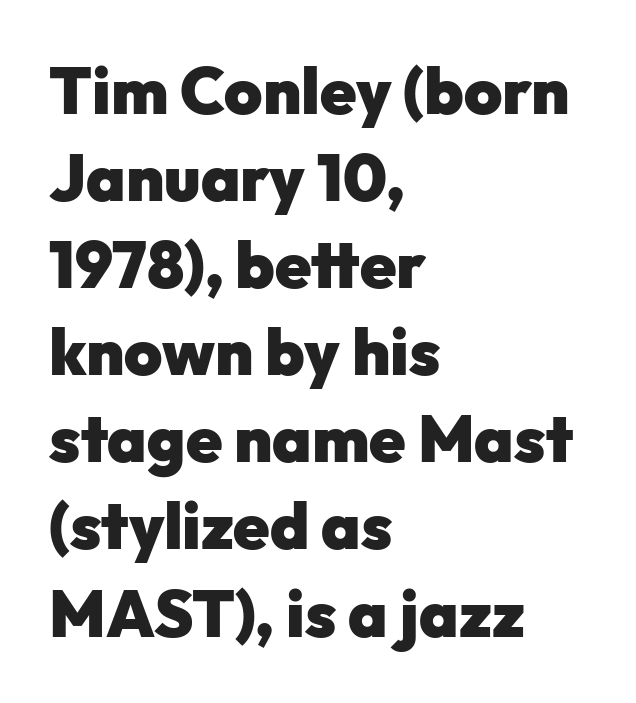
Where is the straight margin? On the left. Honestly, the row spacing looks completely unremarkable. Observe the absence of serifs on each vertical stroke in this sample. The type is set solid horizontally, with unmodified tracking.
